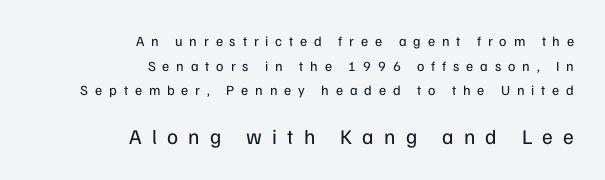
{"italic": "no", "bold": "no", "underline": "no", "align": "right", "line_spacing_ratio": 1.76, "letter_spacing": "wide", "letter_spacing_em": 0.49, "larger_block": "second", "size_ratio": 1.5, "glyph_px": 21}
